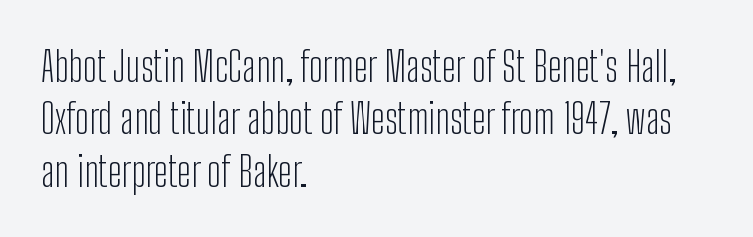
{"serif": "no", "italic": "no", "bold": "no", "weight": "light", "width": "condensed", "stroke_contrast": "low", "x_height": "medium", "monospaced": "no", "underline": "no", "align": "left", "line_spacing": "normal", "line_spacing_ratio": 1.28, "letter_spacing": "normal", "letter_spacing_em": 0.0, "glyph_px": 41}
